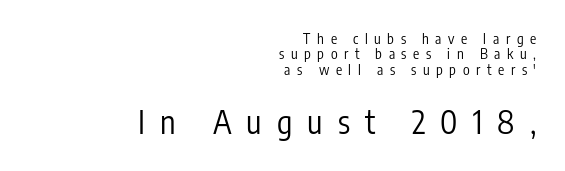
The image shows 32 px regular-weight, condensed sans-serif type, upright; set right-aligned, tight line spacing (1.1x), unusually wide letter spacing (+0.47 em), not underlined; the second (bottom) block is 2.29x larger; low stroke contrast and a medium x-height.
